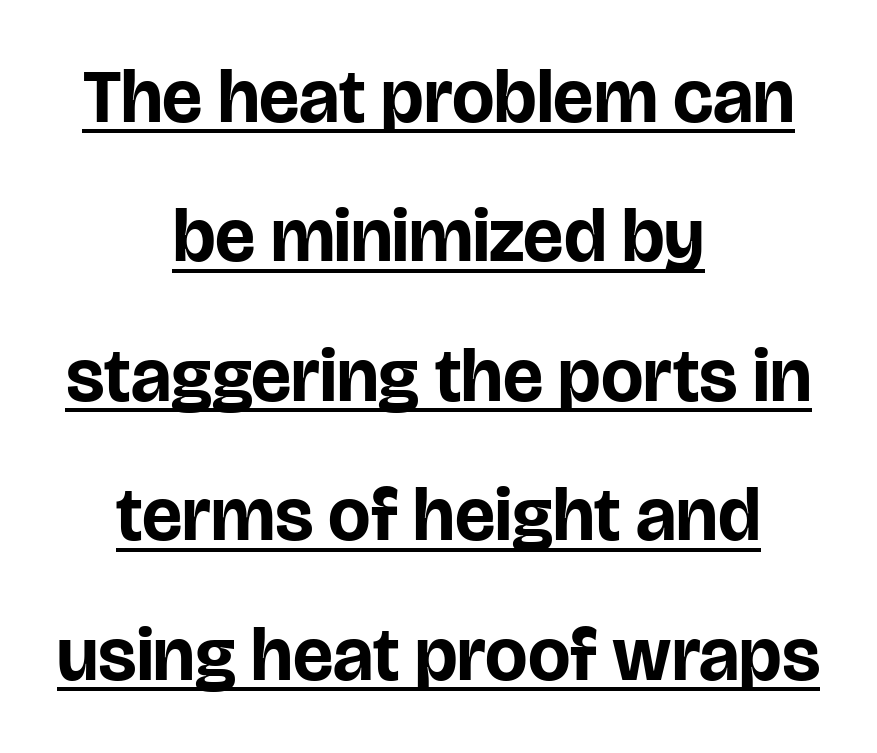
Q: Is the text bold? A: Yes.
Q: Is the text italic (slanted)? A: No, it is upright.
Q: Is the typeface a serif or a sans-serif typeface? A: Sans-serif.
Q: Is the text underlined? A: Yes.
Q: How is the paragraph aligned? A: Centered.
Q: Is the spacing between letters normal or unusually wide? A: Normal.
Q: Width (condensed, normal, or wide)? A: Normal.
Q: Stroke contrast? A: Low.
Q: x-height? A: Large.
Q: Monospaced? A: No.
